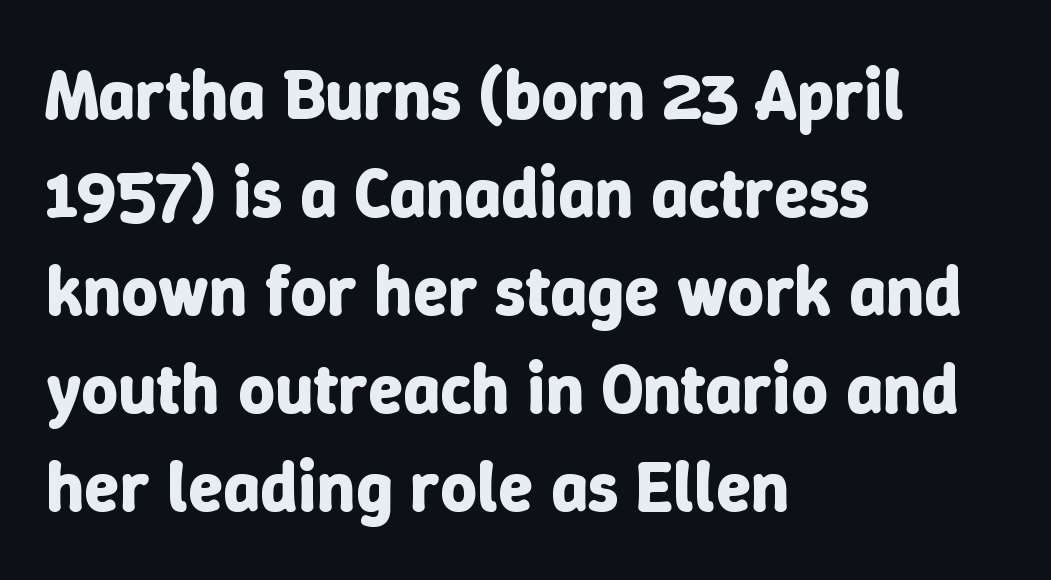
{"italic": "no", "bold": "yes", "weight": "bold", "width": "normal", "stroke_contrast": "low", "x_height": "medium", "monospaced": "no", "underline": "no", "align": "left", "line_spacing": "normal", "line_spacing_ratio": 1.38, "letter_spacing": "normal", "letter_spacing_em": 0.0, "glyph_px": 71}
